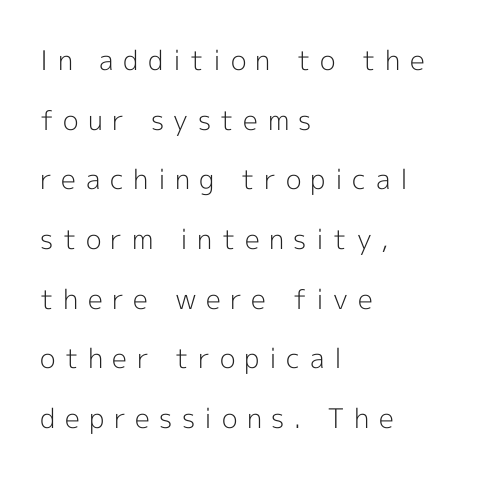
{"italic": "no", "bold": "no", "underline": "no", "align": "left", "line_spacing": "loose", "line_spacing_ratio": 2.21, "letter_spacing": "wide", "letter_spacing_em": 0.35, "glyph_px": 27}
